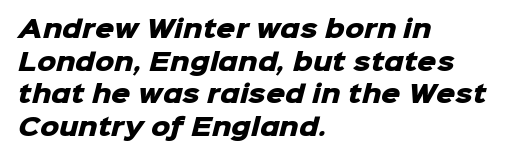
Q: Is the text bold? A: Yes.
Q: Is the text underlined? A: No.
Q: How is the paragraph aligned? A: Left-aligned.
Q: Is the spacing between letters normal or unusually wide? A: Normal.
Q: Is the spacing between lines tight, normal or loose? A: Normal.
